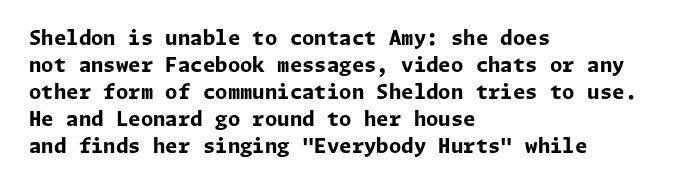
The font's upright variant was chosen for this text. Notice how the passage keeps a crisp vertical edge on the left only. Honestly, the row spacing looks completely unremarkable. Bare-footed words on every line.
